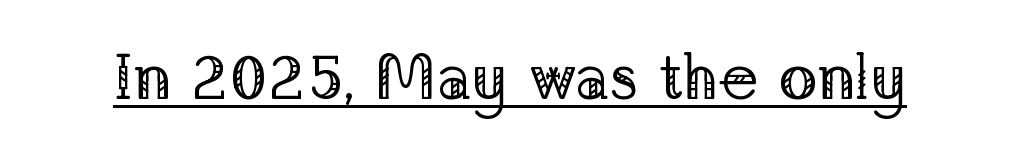
{"serif": "yes", "italic": "no", "bold": "no", "weight": "regular", "width": "normal", "stroke_contrast": "low", "x_height": "medium", "monospaced": "no", "underline": "yes", "letter_spacing": "normal", "letter_spacing_em": 0.0, "glyph_px": 64}
